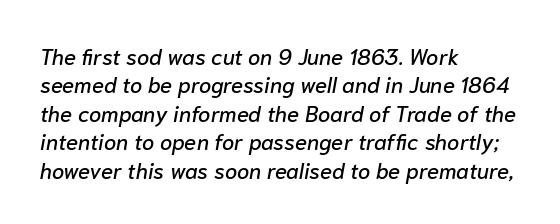
The image shows 22 px text type, italic (leaning right); set left-aligned, normal line spacing (1.29x), normal letter spacing, not underlined.
